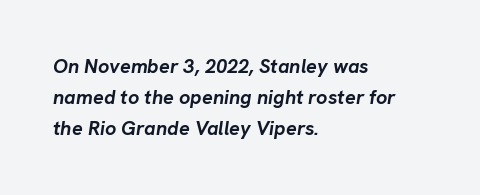
Characters are canted at an angle relative to the baseline's perpendicular. This sample is left-justified, so line endings fall wherever the words run out. Each new line begins a customary step beneath the previous one. This rendering leaves character spacing at its baseline value.
